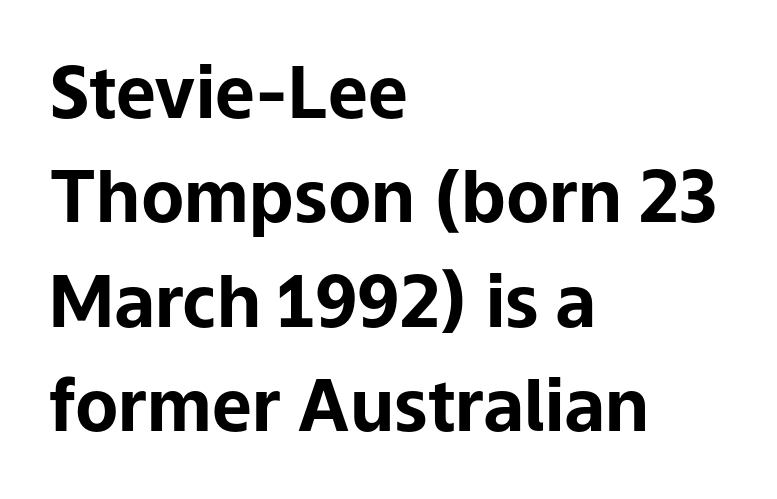
Weight: bold. The type family on display is of the sans-serif kind. In CSS terms this would be text-align: left. Observe the ordinary spacing: letters are neighbours, not strangers.
